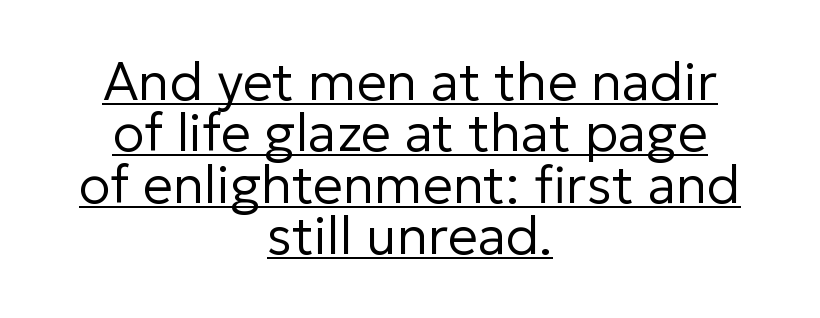
The image shows 53 px regular-weight sans-serif type, upright; set centered, tight line spacing (0.97x), normal letter spacing, underlined; low stroke contrast and a medium x-height.
